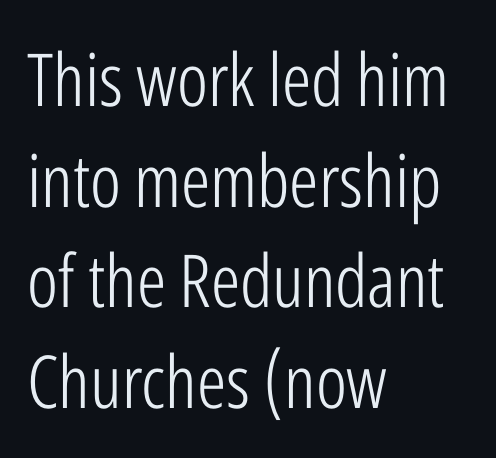
{"serif": "no", "italic": "no", "bold": "no", "weight": "light", "width": "condensed", "stroke_contrast": "low", "x_height": "medium", "monospaced": "no", "underline": "no", "align": "left", "line_spacing": "normal", "line_spacing_ratio": 1.38, "letter_spacing": "normal", "letter_spacing_em": 0.0, "glyph_px": 73}
